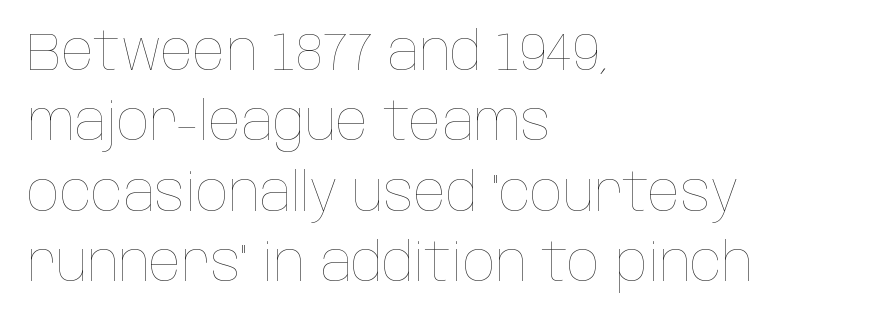
Unlike italic type, these characters show no tilt at all. Is the stroke heavy? The answer is a plain regular-or-lighter. The rendering anchors every line to the left-hand side. The baseline area is clear.
